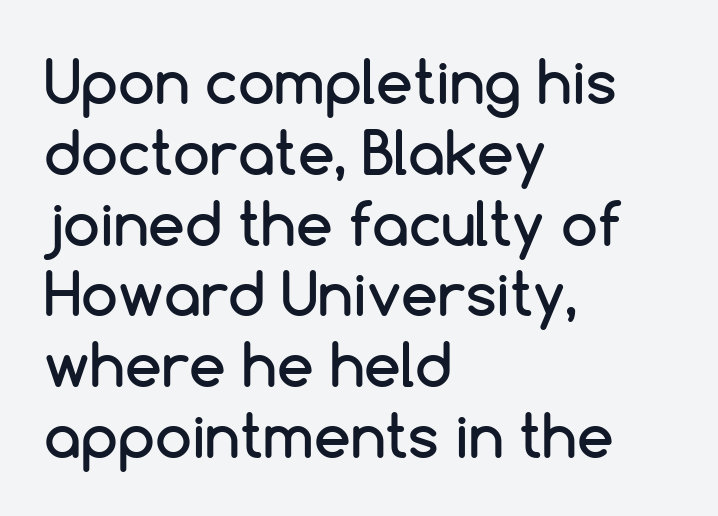
Q: Is the text italic (slanted)? A: No, it is upright.
Q: Is the typeface a serif or a sans-serif typeface? A: Sans-serif.
Q: Is the text underlined? A: No.
Q: How is the paragraph aligned? A: Left-aligned.
Q: Is the spacing between letters normal or unusually wide? A: Normal.
Q: Width (condensed, normal, or wide)? A: Normal.
Q: Stroke contrast? A: Low.
Q: x-height? A: Medium.
Q: Monospaced? A: No.
